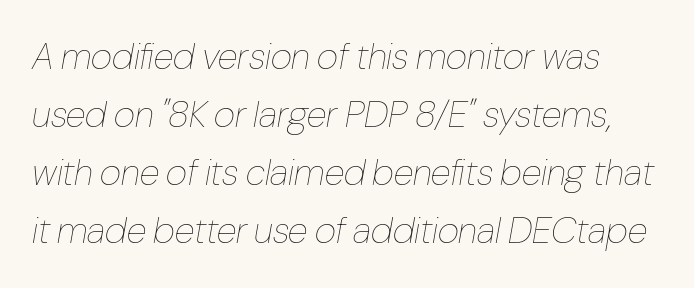
{"italic": "yes", "lean": "right", "slant_degrees": 10, "bold": "no", "weight": "thin", "width": "condensed", "stroke_contrast": "low", "x_height": "medium", "monospaced": "no", "underline": "no", "line_spacing": "normal", "line_spacing_ratio": 1.57, "letter_spacing": "normal", "letter_spacing_em": 0.0, "glyph_px": 37}
